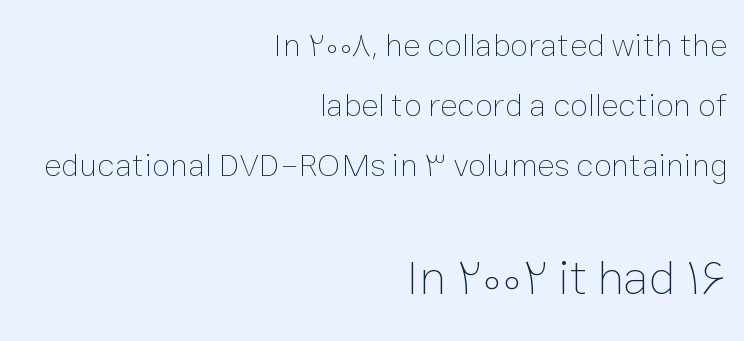
Q: Is the text bold? A: No.
Q: Is the text italic (slanted)? A: No, it is upright.
Q: Is the text underlined? A: No.
Q: How is the paragraph aligned? A: Right-aligned.
Q: Is the spacing between letters normal or unusually wide? A: Normal.
Q: Which block of text is set in a larger size, the first (top) or the second (bottom)? A: The second (bottom) one.
Q: Width (condensed, normal, or wide)? A: Normal.
Q: Stroke contrast? A: Low.
Q: x-height? A: Medium.
Q: Monospaced? A: No.
